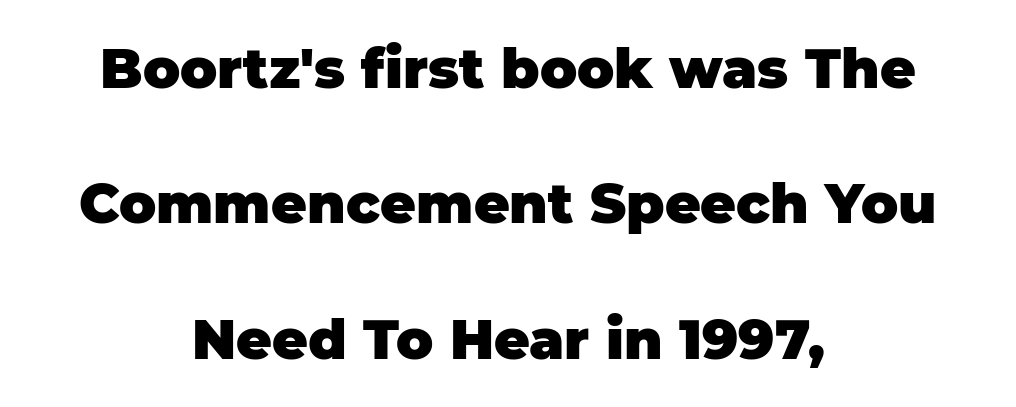
The image shows 55 px heavy sans-serif type, upright; set centered, loose line spacing (2.46x), normal letter spacing, not underlined; low stroke contrast and a large x-height.
